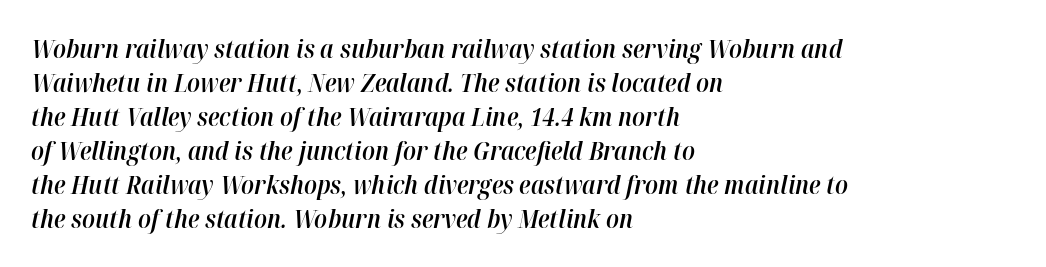
The foot of each line stays bare and open. Reading down the column, the eye jumps a familiar distance to each next line. The compositor pushed each line to the left boundary. The glyphs have the mass of a demibold cut, below bold.
